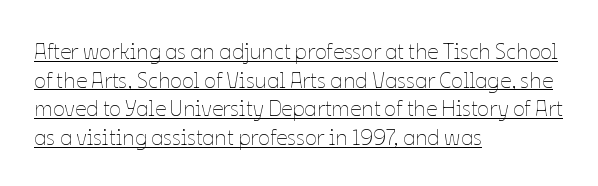
Q: Is the text bold? A: No.
Q: Is the text italic (slanted)? A: No, it is upright.
Q: Is the text underlined? A: Yes.
Q: How is the paragraph aligned? A: Left-aligned.
Q: Is the spacing between letters normal or unusually wide? A: Normal.
Q: Is the spacing between lines tight, normal or loose? A: Normal.
